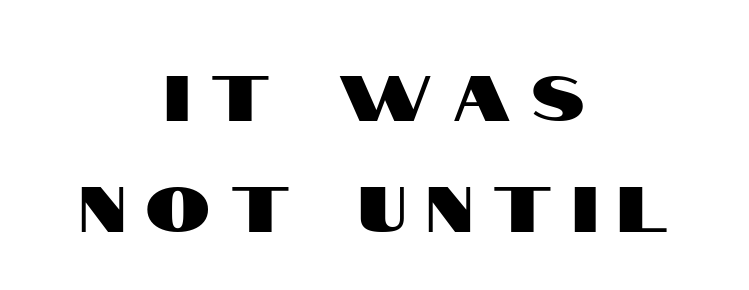
The passage shown is typed in a proportional face where columns would drift. The lines are quadded center. Between one letter and the next there's a generous, obvious gap. No feet cap the strokes, marking this as sans-serif type. Italic: no, the glyphs are upright roman. Rule under the text: the space is simply empty.
